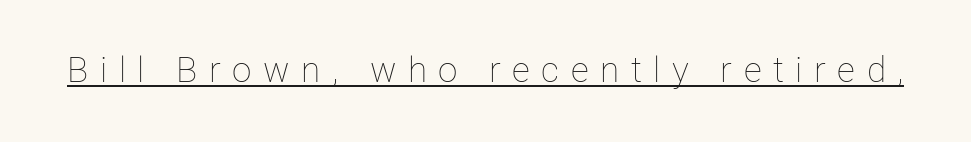
The image shows 35 px thin type, upright; set unusually wide letter spacing (+0.33 em), underlined; low stroke contrast and a medium x-height.
